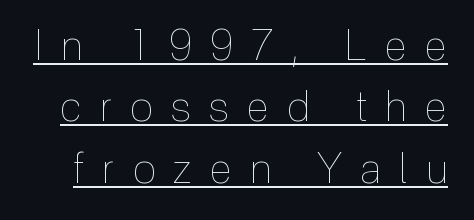
The image shows 42 px thin, condensed type, upright; set normal line spacing (1.46x), unusually wide letter spacing (+0.44 em), underlined; a medium x-height.
